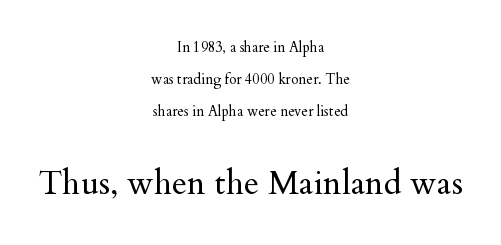
How are the letters spaced? Ordinarily, with no added tracking. Check under the words: just untouched page. You can tell it's not italic because the verticals are truly vertical. The block of text is sparse from top to bottom, with ample space between rows. This sample uses a serif face.
